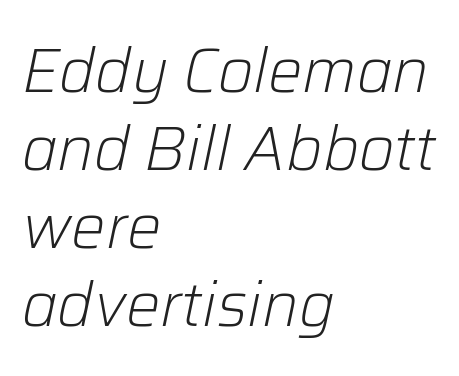
The image shows 61 px light type, italic (leaning right); set left-aligned, normal line spacing (1.28x), normal letter spacing, not underlined; low stroke contrast and a medium x-height.
